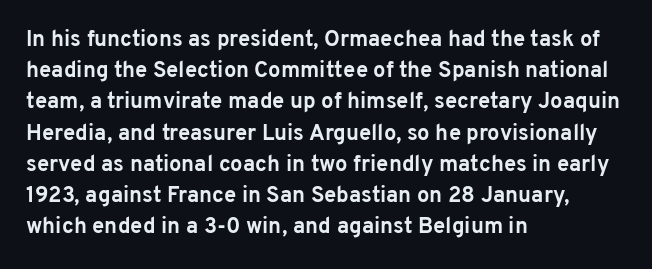
Q: Is the text bold? A: Yes.
Q: Is the text italic (slanted)? A: No, it is upright.
Q: Is the text underlined? A: No.
Q: How is the paragraph aligned? A: Left-aligned.
Q: Is the spacing between letters normal or unusually wide? A: Normal.
Q: Is the spacing between lines tight, normal or loose? A: Normal.
